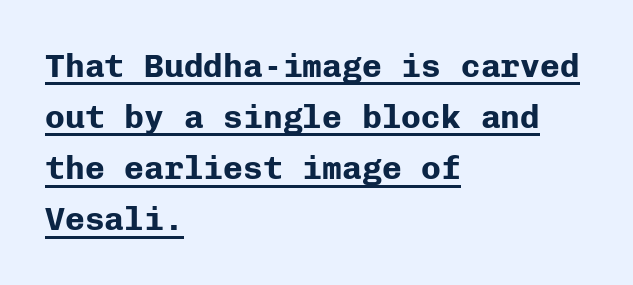
Q: Is the text bold? A: Yes.
Q: Is the text italic (slanted)? A: No, it is upright.
Q: Is the typeface a serif or a sans-serif typeface? A: Sans-serif.
Q: Is the text underlined? A: Yes.
Q: How is the paragraph aligned? A: Left-aligned.
Q: Is the spacing between letters normal or unusually wide? A: Normal.
Q: Is the spacing between lines tight, normal or loose? A: Normal.
Q: Width (condensed, normal, or wide)? A: Normal.
Q: Stroke contrast? A: Low.
Q: x-height? A: Medium.
Q: Monospaced? A: Yes.
